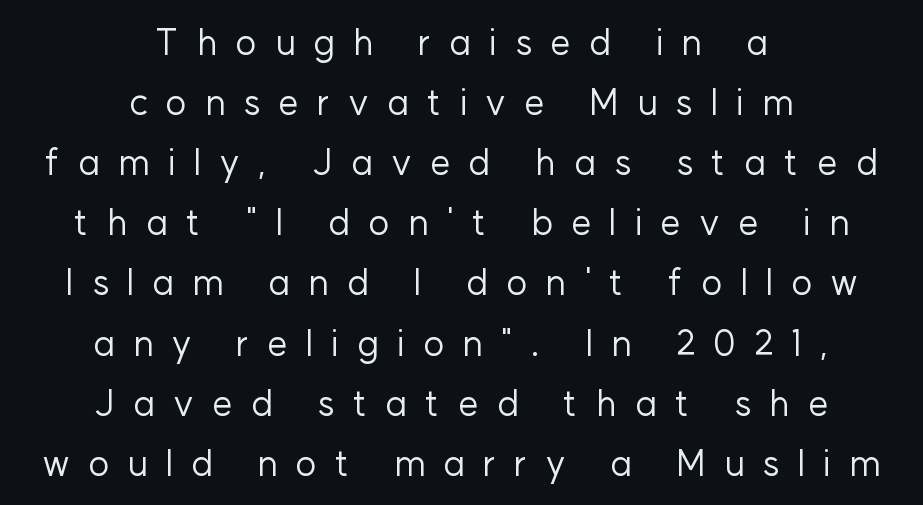
The image shows 36 px regular-weight sans-serif type, upright; set centered, normal line spacing (1.67x), unusually wide letter spacing (+0.5 em), not underlined; low stroke contrast and a medium x-height.
